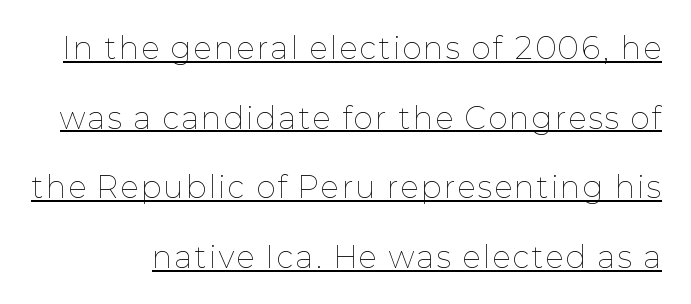
{"italic": "no", "bold": "no", "weight": "thin", "width": "normal", "stroke_contrast": "low", "x_height": "medium", "monospaced": "no", "underline": "yes", "line_spacing": "loose", "line_spacing_ratio": 2.4, "glyph_px": 29}
